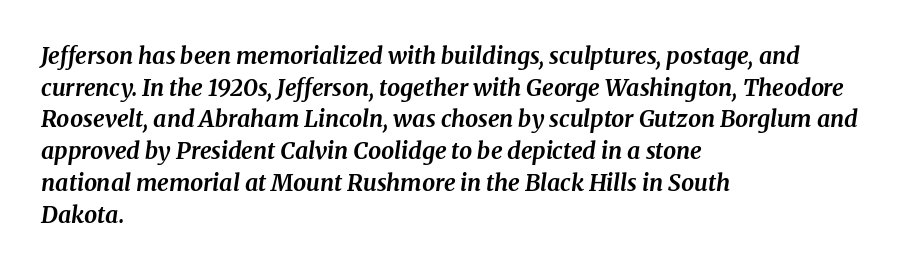
The image shows 23 px bold type, italic (leaning right); set left-aligned, normal line spacing (1.38x), normal letter spacing, not underlined.
